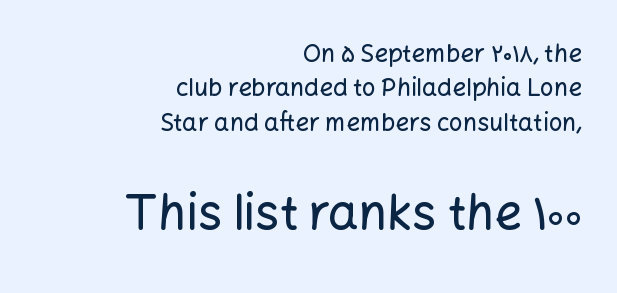
Q: Is the text italic (slanted)? A: No, it is upright.
Q: Is the typeface a serif or a sans-serif typeface? A: Sans-serif.
Q: Is the text underlined? A: No.
Q: How is the paragraph aligned? A: Right-aligned.
Q: Is the spacing between letters normal or unusually wide? A: Normal.
Q: Is the spacing between lines tight, normal or loose? A: Normal.
Q: Which block of text is set in a larger size, the first (top) or the second (bottom)? A: The second (bottom) one.
Q: Width (condensed, normal, or wide)? A: Normal.
Q: Stroke contrast? A: Low.
Q: x-height? A: Medium.
Q: Monospaced? A: No.
